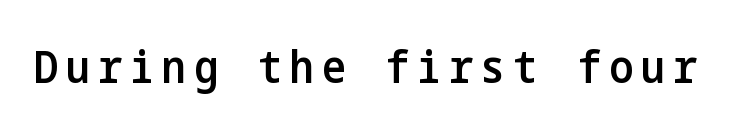
The image shows 45 px semibold, condensed sans-serif type, upright; set not underlined; low stroke contrast and a medium x-height.
